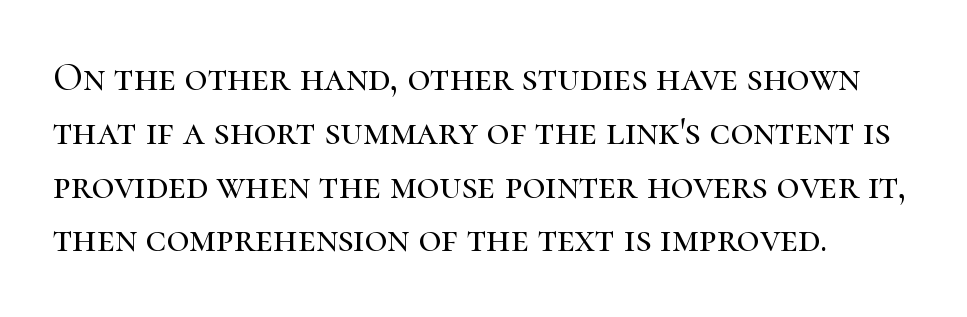
{"serif": "yes", "italic": "no", "width": "normal", "stroke_contrast": "high", "x_height": "medium", "monospaced": "no", "underline": "no", "align": "left", "line_spacing": "normal", "line_spacing_ratio": 1.38, "letter_spacing": "normal", "letter_spacing_em": 0.0, "glyph_px": 39}
